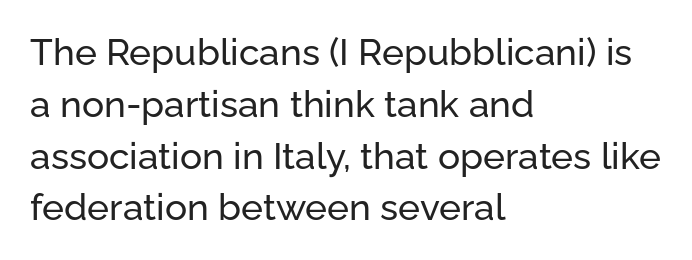
Stroke terminals: plain, sans-serif. Has an underline been added? It has not. Casual observation: everything's shoved over to the left. Each letter keeps its own natural width here, so spacing adapts to shape. Letter spacing: default.
